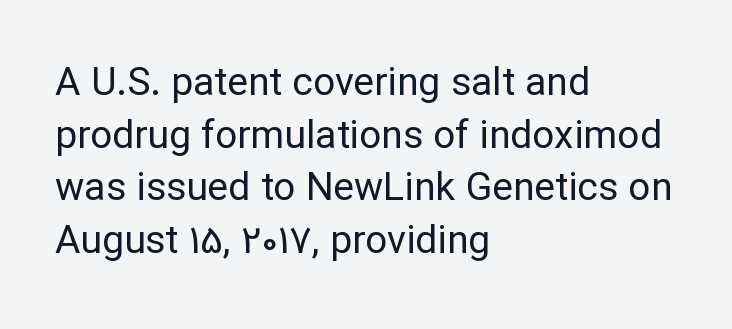
Q: Is the text bold? A: No.
Q: Is the text italic (slanted)? A: No, it is upright.
Q: Is the typeface a serif or a sans-serif typeface? A: Sans-serif.
Q: Is the text underlined? A: No.
Q: How is the paragraph aligned? A: Left-aligned.
Q: Is the spacing between letters normal or unusually wide? A: Normal.
Q: Is the spacing between lines tight, normal or loose? A: Normal.
Q: Width (condensed, normal, or wide)? A: Normal.
Q: Stroke contrast? A: Low.
Q: x-height? A: Medium.
Q: Monospaced? A: No.
